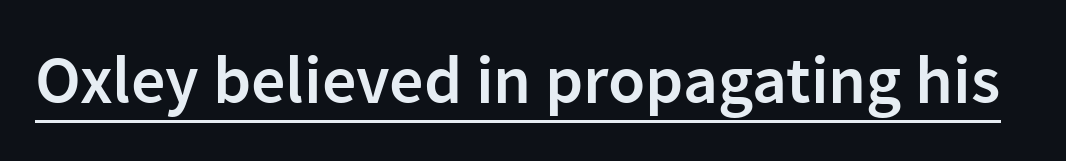
Here the glyphs are tracked normally, forming tight word shapes. A continuous stroke trails under the words, as in a hyperlink. This is the in-between weight designers call semibold or demi. The glyphs in this specimen are sans serif.
